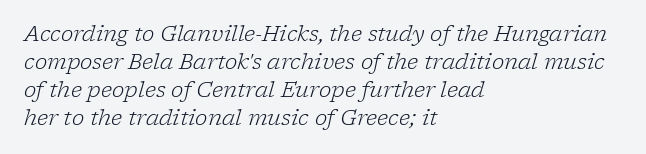
The image shows 21 px text type, italic (leaning right); set left-aligned, normal line spacing (1.33x), normal letter spacing, not underlined.
